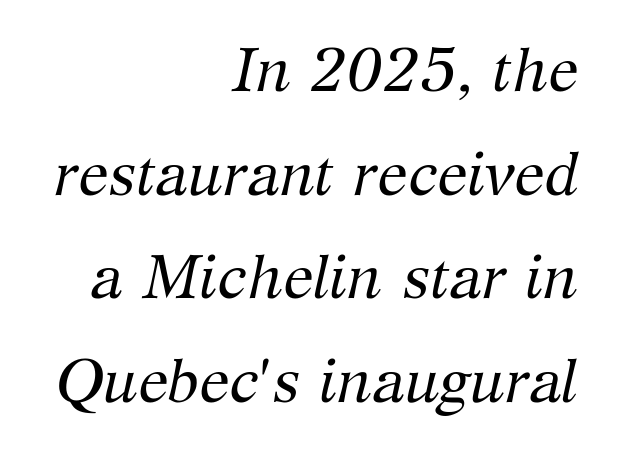
{"serif": "yes", "italic": "yes", "lean": "right", "slant_degrees": 12, "bold": "no", "weight": "regular", "width": "normal", "stroke_contrast": "medium", "x_height": "medium", "monospaced": "no", "underline": "no", "align": "right", "line_spacing": "normal", "line_spacing_ratio": 1.7, "letter_spacing": "normal", "letter_spacing_em": 0.0, "glyph_px": 61}
